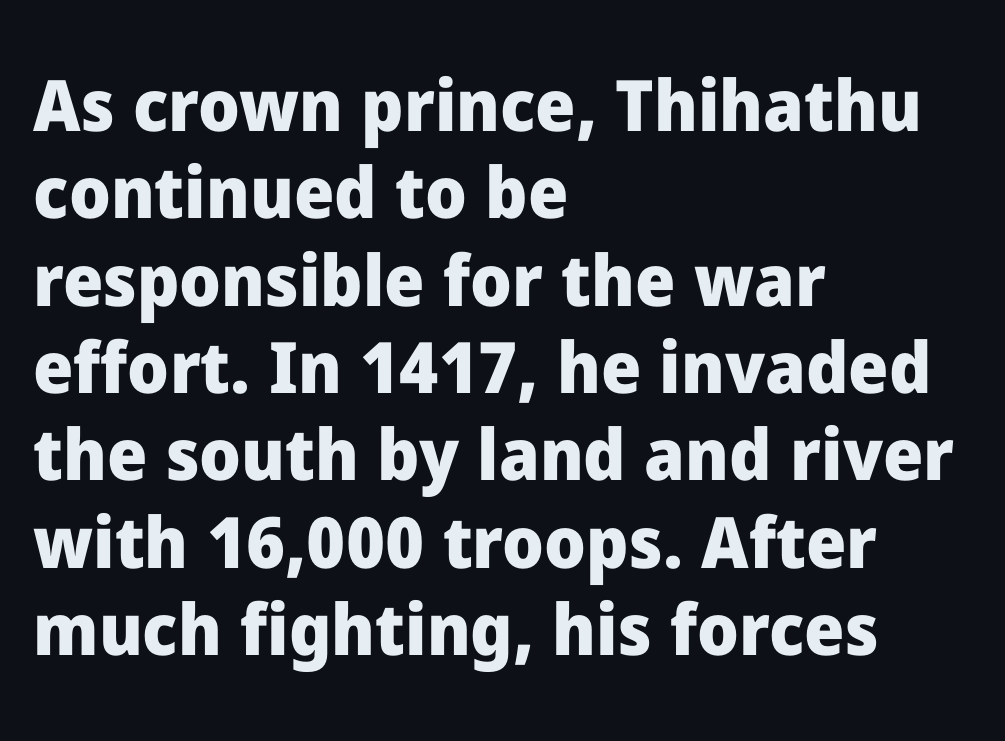
The image shows 71 px heavy sans-serif type, upright; set left-aligned, line spacing 1.23x, normal letter spacing, not underlined; low stroke contrast and a medium x-height.
